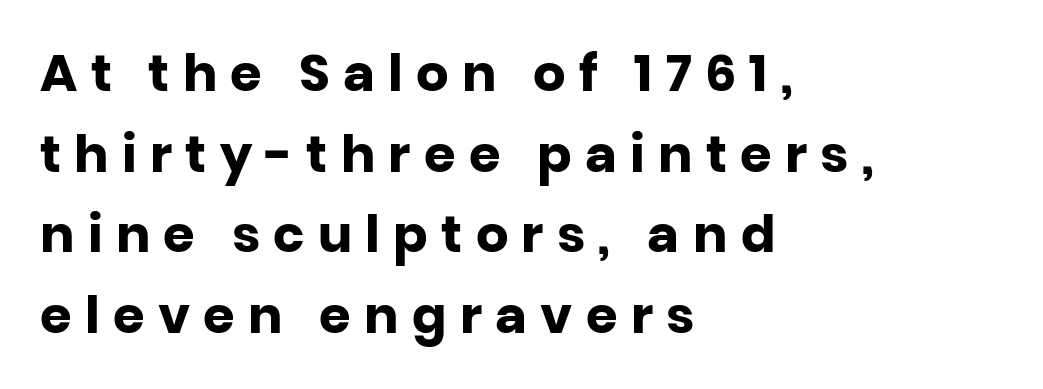
The rendering uses a bold face; every stroke is thick and dark. The vertical gap from one line to the next is medium. Do the characters align in a grid? No, the font is proportional. It's the straight-up-and-down kind of type. Check under the words: just untouched page.
